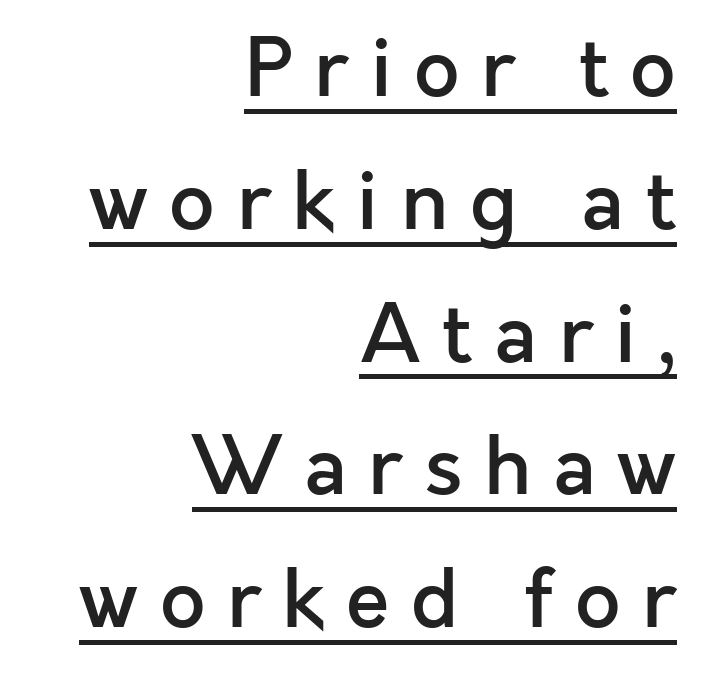
Q: Is the text bold? A: Semi-bold.
Q: Is the text italic (slanted)? A: No, it is upright.
Q: Is the typeface a serif or a sans-serif typeface? A: Sans-serif.
Q: Is the text underlined? A: Yes.
Q: How is the paragraph aligned? A: Right-aligned.
Q: Is the spacing between letters normal or unusually wide? A: Unusually wide.
Q: Is the spacing between lines tight, normal or loose? A: Normal.
Q: Width (condensed, normal, or wide)? A: Normal.
Q: x-height? A: Medium.
Q: Monospaced? A: No.
